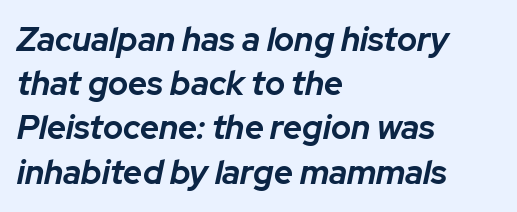
This block has exactly the height ordinary leading produces. Strokes here are thick enough to call this a true bold. The passage shown leans; its letterforms are oblique. Each letter keeps its own natural width here, so spacing adapts to shape. The letterforms sit shoulder to shoulder at normal distance. Clear beneath every line of the passage.
